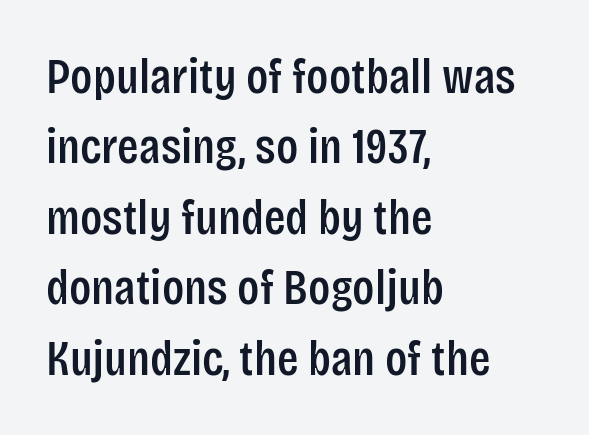
The image shows 50 px condensed sans-serif type, upright; set left-aligned, normal line spacing (1.41x), normal letter spacing, not underlined; low stroke contrast and a large x-height.
